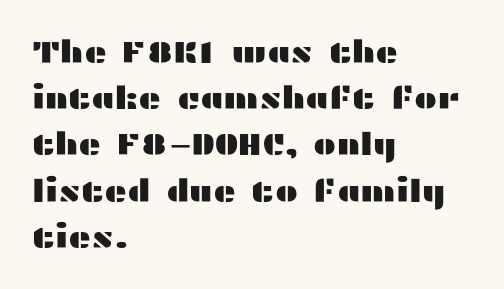
Q: Is the text italic (slanted)? A: No, it is upright.
Q: Is the typeface a serif or a sans-serif typeface? A: Sans-serif.
Q: Is the text underlined? A: No.
Q: How is the paragraph aligned? A: Left-aligned.
Q: Is the spacing between letters normal or unusually wide? A: Normal.
Q: Is the spacing between lines tight, normal or loose? A: Normal.
Q: Width (condensed, normal, or wide)? A: Wide.
Q: Stroke contrast? A: Medium.
Q: x-height? A: Medium.
Q: Monospaced? A: No.
